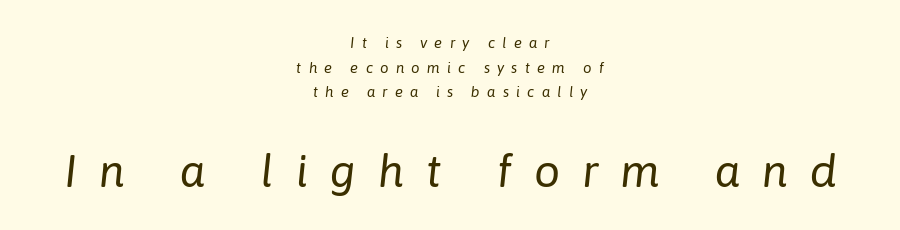
The image shows 46 px regular-weight type, italic (leaning right); set centered, normal line spacing (1.64x), unusually wide letter spacing (+0.48 em), not underlined; the second (bottom) block is 3.07x larger; low stroke contrast and a medium x-height.
